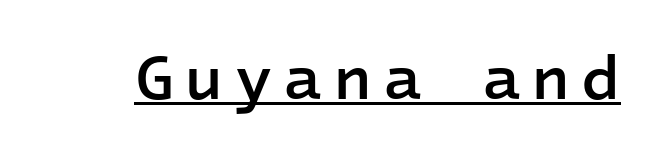
{"serif": "no", "italic": "no", "bold": "semi", "weight": "semibold", "width": "normal", "stroke_contrast": "low", "x_height": "medium", "monospaced": "yes", "underline": "yes", "glyph_px": 64}
